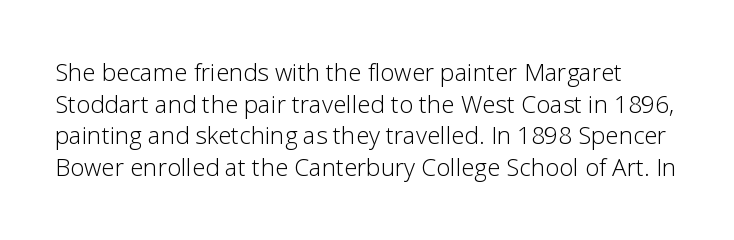
The passage shown stacks its lines at a standard gap. Type without underlining. Students, note that the glyphs here touch the page at normal intervals. Ascenders rise straight up at ninety degrees. The strokes carry an ordinary text weight at most.
